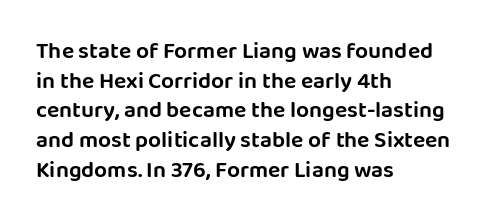
Descenders are the only things crossing below the line. A classic flush-left, rag-right setting is used for this passage. Upright lettering throughout. Quick note: interline space is typical. Letter spacing: default.
